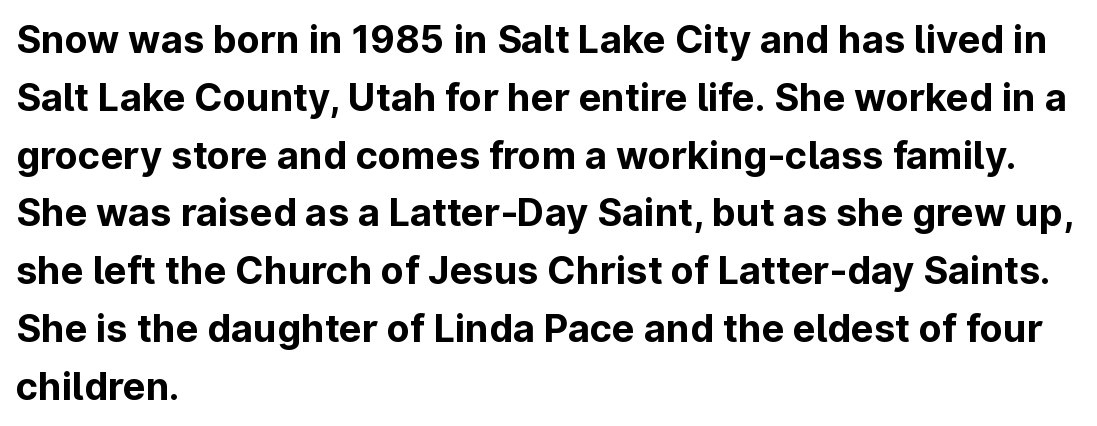
Alignment: flush left. Rule under the text: the space is simply empty. In terms of weight, the rendering is a true, heavy bold. Character widths vary here, with narrow letters taking less room than wide ones. Quick note: interline space is typical. Is there any slant? The stems are plumb.
